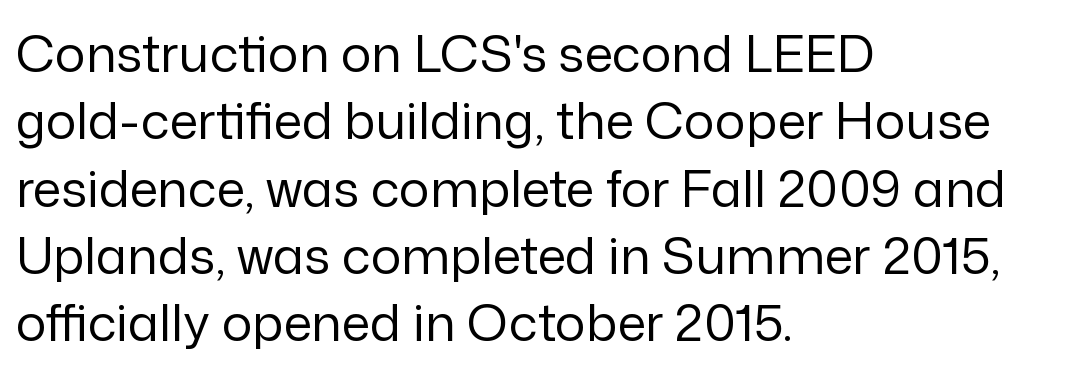
{"serif": "no", "italic": "no", "bold": "no", "weight": "regular", "width": "normal", "stroke_contrast": "low", "x_height": "medium", "monospaced": "no", "underline": "no", "align": "left", "line_spacing": "normal", "line_spacing_ratio": 1.32, "letter_spacing": "normal", "letter_spacing_em": 0.0, "glyph_px": 51}
